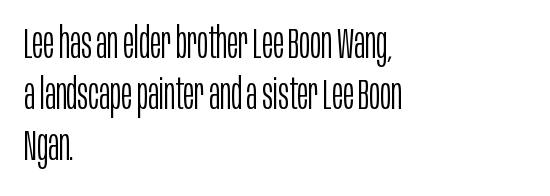
The image shows 42 px light, condensed sans-serif type, upright; set left-aligned, line spacing 1.22x, normal letter spacing, not underlined; low stroke contrast and a large x-height.
